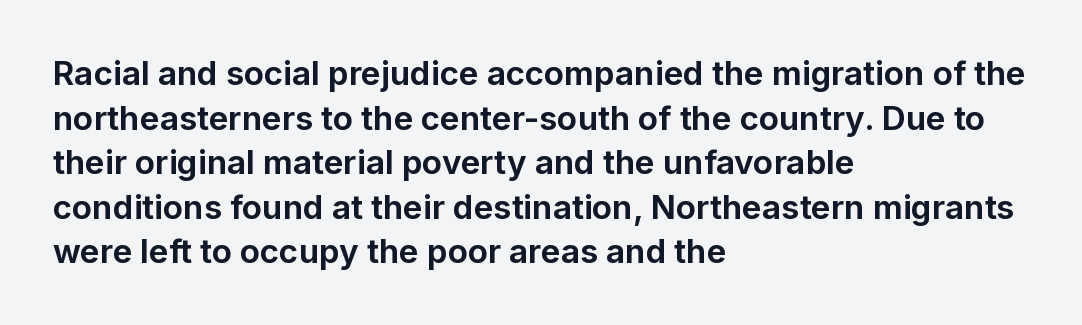
Q: Is the text bold? A: Yes.
Q: Is the text italic (slanted)? A: No, it is upright.
Q: Is the typeface a serif or a sans-serif typeface? A: Sans-serif.
Q: Is the text underlined? A: No.
Q: How is the paragraph aligned? A: Left-aligned.
Q: Is the spacing between letters normal or unusually wide? A: Normal.
Q: Is the spacing between lines tight, normal or loose? A: Normal.
Q: Width (condensed, normal, or wide)? A: Normal.
Q: Stroke contrast? A: Low.
Q: x-height? A: Medium.
Q: Monospaced? A: No.
